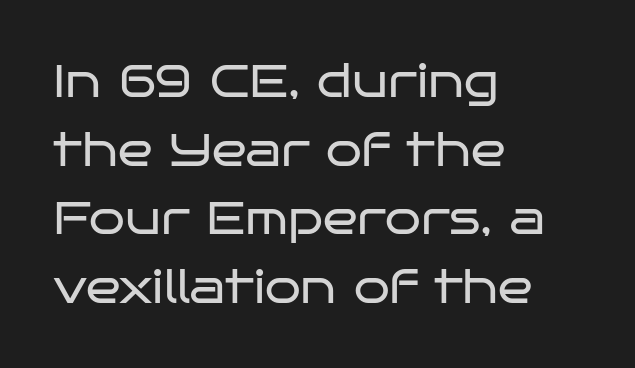
The image shows 46 px regular-weight, wide sans-serif type, upright; set left-aligned, normal line spacing (1.49x), normal letter spacing, not underlined; low stroke contrast and a large x-height.
